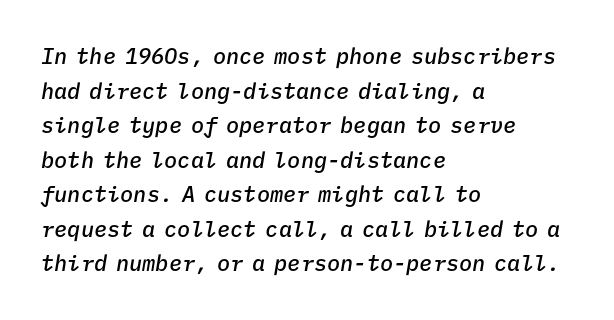
The image shows 22 px text type, italic (leaning right); set left-aligned, normal line spacing (1.57x), normal letter spacing, not underlined.
